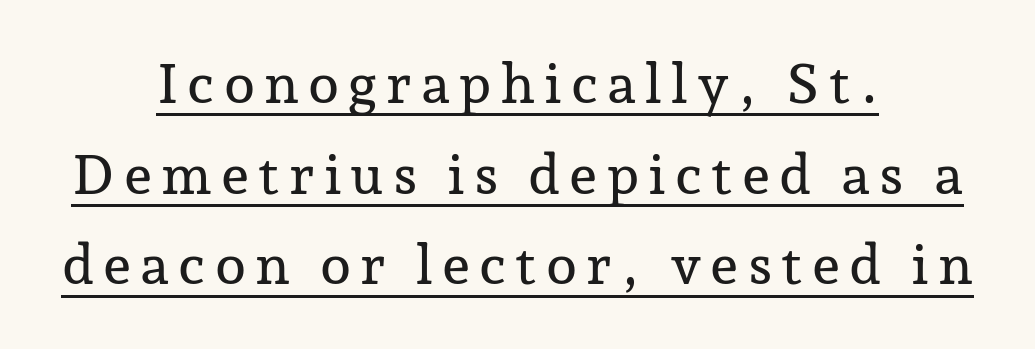
This sample uses a serif face. The vertical gap from one line to the next is medium. Posture: vertical. You could not count columns in this text — the font is proportionally spaced. Which margin do the lines hug? Neither — every line sits in the middle.
